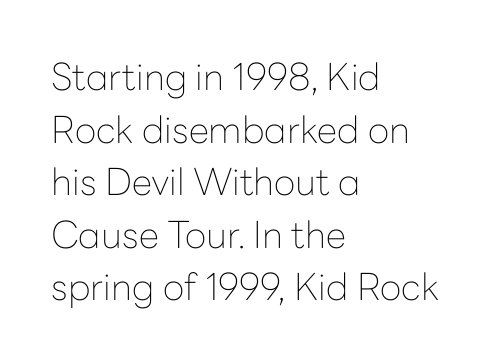
{"serif": "no", "italic": "no", "bold": "no", "weight": "thin", "width": "normal", "stroke_contrast": "low", "x_height": "medium", "monospaced": "no", "underline": "no", "align": "left", "line_spacing": "normal", "line_spacing_ratio": 1.42, "letter_spacing": "normal", "letter_spacing_em": 0.0, "glyph_px": 37}
